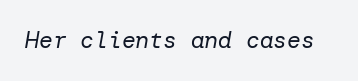
The image shows 23 px text type, italic (leaning right); set normal letter spacing, not underlined.
